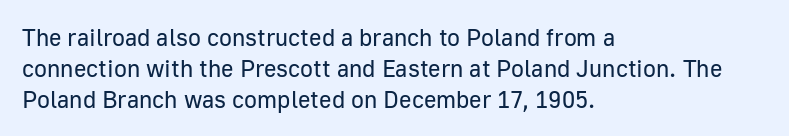
{"italic": "no", "bold": "no", "underline": "no", "align": "left", "line_spacing": "normal", "line_spacing_ratio": 1.29, "letter_spacing": "normal", "letter_spacing_em": 0.0, "glyph_px": 24}
